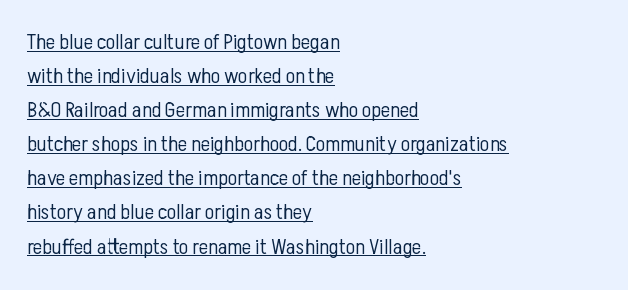
The image shows 22 px text type, upright; set left-aligned, normal line spacing (1.55x), normal letter spacing, underlined.
